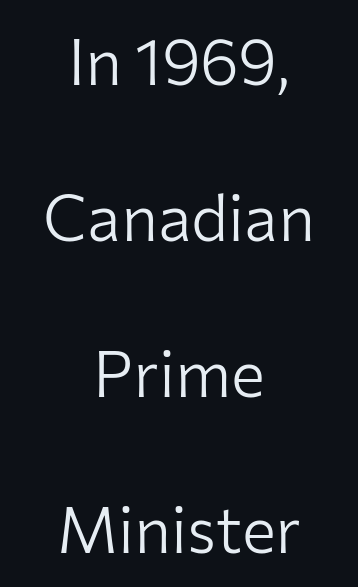
The image shows 64 px light sans-serif type, upright; set centered, loose line spacing (2.44x), normal letter spacing, not underlined; low stroke contrast and a medium x-height.
